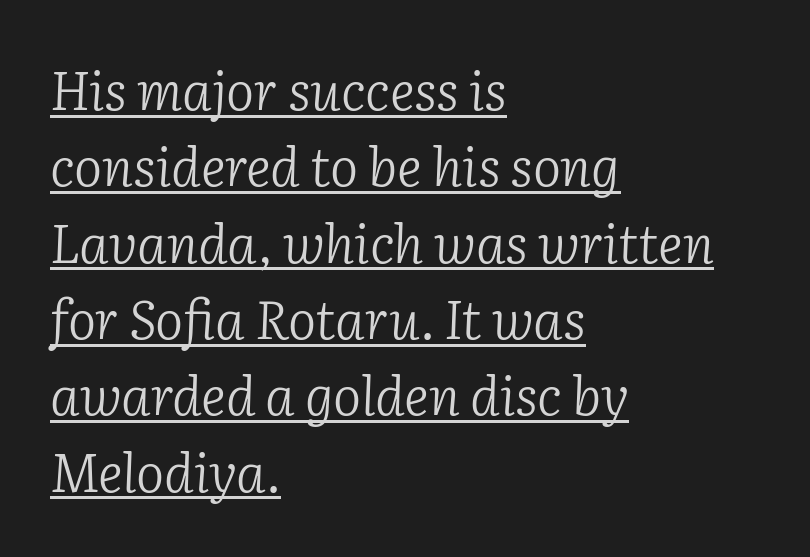
{"serif": "yes", "italic": "yes", "lean": "right", "slant_degrees": 2, "bold": "no", "weight": "light", "width": "normal", "stroke_contrast": "low", "x_height": "medium", "monospaced": "no", "underline": "yes", "align": "left", "line_spacing": "normal", "line_spacing_ratio": 1.44, "letter_spacing": "normal", "letter_spacing_em": 0.0, "glyph_px": 53}
